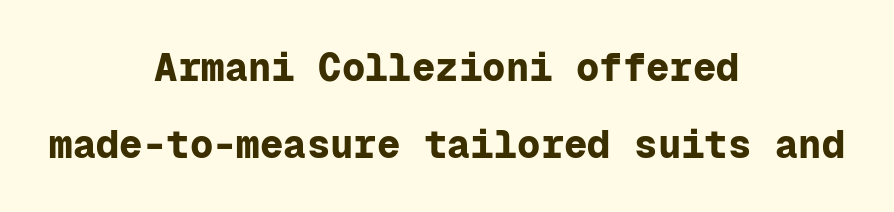
The image shows 39 px bold sans-serif type, upright, monospaced; set centered, loose line spacing (1.98x), normal letter spacing, not underlined; low stroke contrast and a medium x-height.
